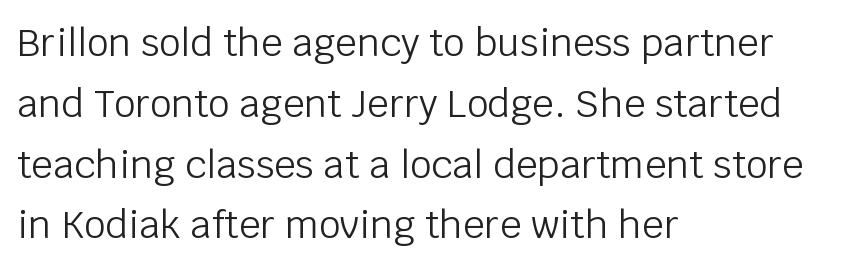
Q: Is the text bold? A: No.
Q: Is the text italic (slanted)? A: No, it is upright.
Q: Is the typeface a serif or a sans-serif typeface? A: Sans-serif.
Q: Is the text underlined? A: No.
Q: How is the paragraph aligned? A: Left-aligned.
Q: Is the spacing between letters normal or unusually wide? A: Normal.
Q: Is the spacing between lines tight, normal or loose? A: Normal.
Q: Width (condensed, normal, or wide)? A: Normal.
Q: Stroke contrast? A: Low.
Q: x-height? A: Large.
Q: Monospaced? A: No.
